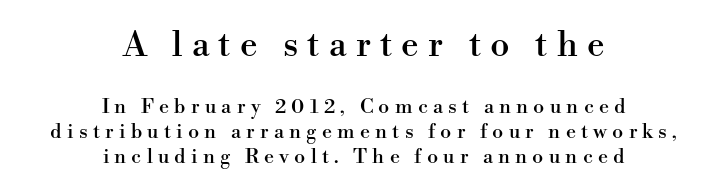
{"serif": "yes", "italic": "no", "width": "normal", "stroke_contrast": "high", "x_height": "small", "monospaced": "no", "underline": "no", "align": "center", "line_spacing_ratio": 1.24, "letter_spacing": "wide", "letter_spacing_em": 0.26, "larger_block": "first", "size_ratio": 1.75, "glyph_px": 35}
